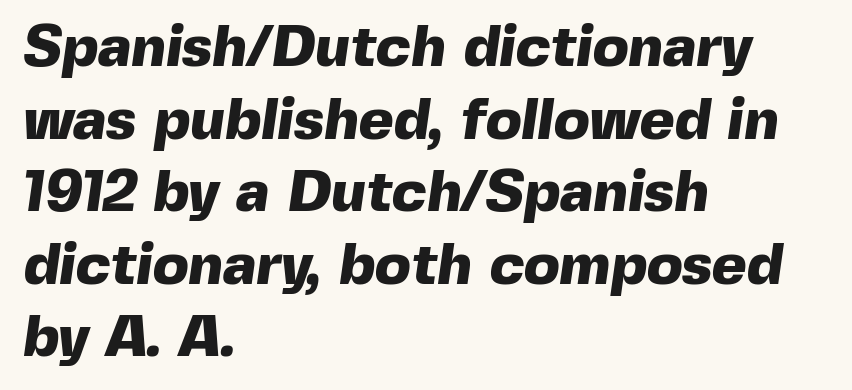
The image shows 59 px heavy sans-serif type; set left-aligned, line spacing 1.23x, normal letter spacing, not underlined; a medium x-height.
